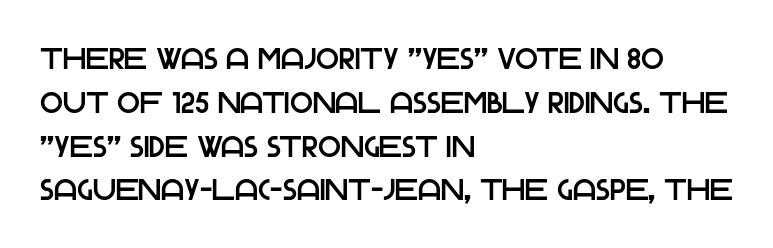
The image shows 30 px sans-serif type, upright; set left-aligned, normal line spacing (1.46x), normal letter spacing, not underlined; low stroke contrast and a large x-height.
